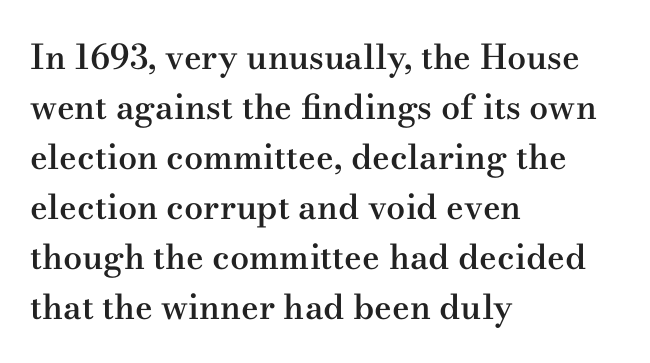
{"serif": "yes", "italic": "no", "bold": "semi", "weight": "semibold", "width": "wide", "stroke_contrast": "medium", "x_height": "small", "monospaced": "no", "underline": "no", "align": "left", "line_spacing": "normal", "line_spacing_ratio": 1.47, "letter_spacing": "normal", "letter_spacing_em": 0.0, "glyph_px": 34}
